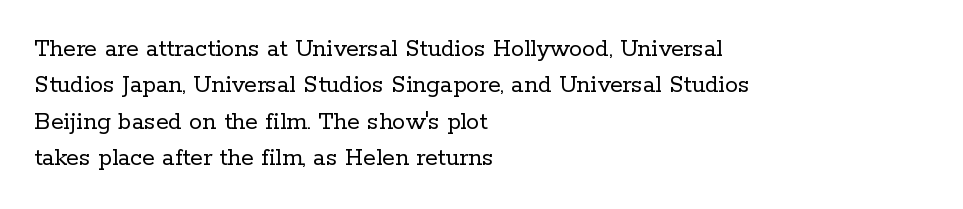
Short and long lines alike share a common starting point at left. The typeface has the unassuming heft of standard copy or less. Is the letter spacing exaggerated? No — it looks like the ordinary default. Has an underline been added? It has not. Posture: vertical.
